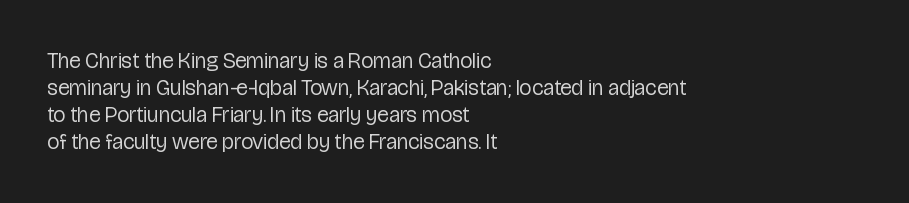
Beneath every word, the page is bare. The lettering holds an erect, upright posture throughout. Caption: face not bold, strokes unweighted. The gaps between neighbouring characters are ordinary and unremarkable.
